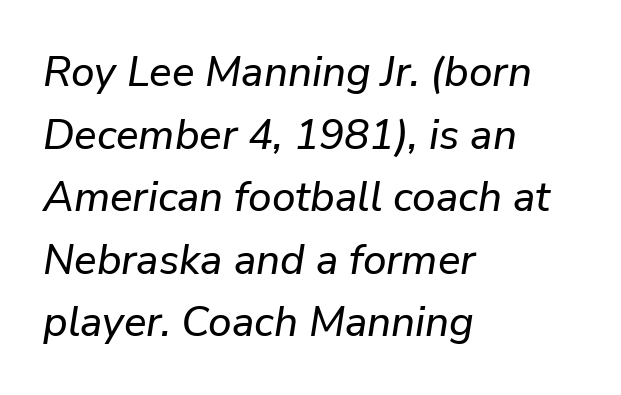
The image shows 42 px text type, italic (leaning right); set left-aligned, normal line spacing (1.49x), normal letter spacing, not underlined; low stroke contrast and a medium x-height.
